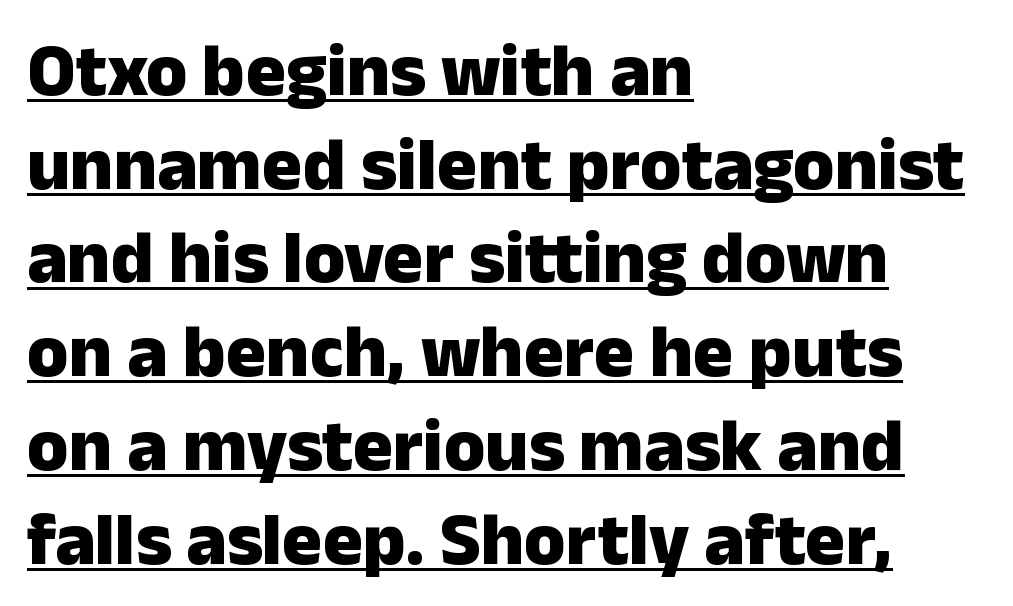
Q: Is the text bold? A: Yes.
Q: Is the text italic (slanted)? A: No, it is upright.
Q: Is the typeface a serif or a sans-serif typeface? A: Sans-serif.
Q: Is the text underlined? A: Yes.
Q: How is the paragraph aligned? A: Left-aligned.
Q: Is the spacing between letters normal or unusually wide? A: Normal.
Q: Is the spacing between lines tight, normal or loose? A: Normal.
Q: Width (condensed, normal, or wide)? A: Normal.
Q: Stroke contrast? A: Low.
Q: x-height? A: Medium.
Q: Monospaced? A: No.
